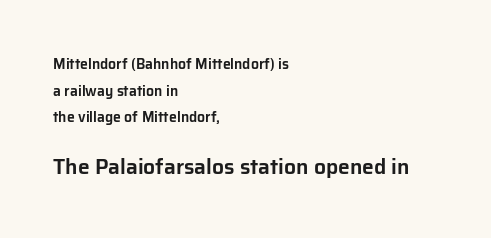
Q: Is the text italic (slanted)? A: No, it is upright.
Q: Is the text underlined? A: No.
Q: How is the paragraph aligned? A: Left-aligned.
Q: Is the spacing between letters normal or unusually wide? A: Normal.
Q: Is the spacing between lines tight, normal or loose? A: Loose.
Q: Which block of text is set in a larger size, the first (top) or the second (bottom)? A: The second (bottom) one.
